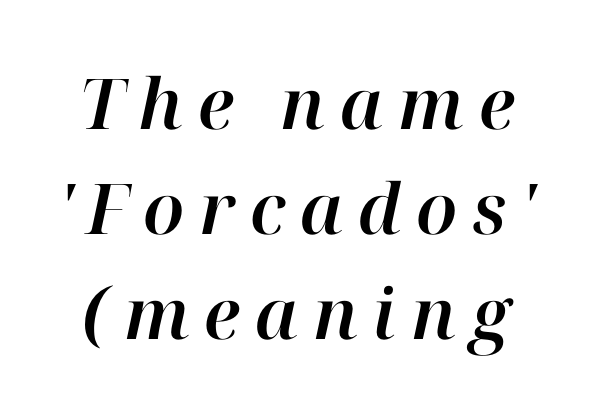
Q: Is the text italic (slanted)? A: Yes, it leans right by about 12 degrees.
Q: Is the text underlined? A: No.
Q: Is the spacing between letters normal or unusually wide? A: Unusually wide.
Q: Is the spacing between lines tight, normal or loose? A: Normal.
Q: Width (condensed, normal, or wide)? A: Normal.
Q: Stroke contrast? A: High.
Q: x-height? A: Medium.
Q: Monospaced? A: No.
